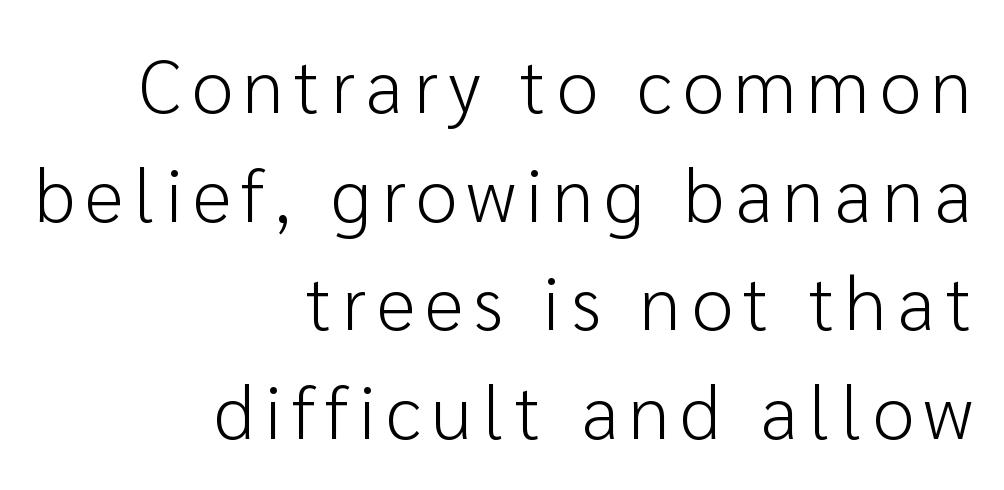
{"serif": "no", "italic": "no", "bold": "no", "weight": "light", "width": "normal", "stroke_contrast": "low", "x_height": "medium", "monospaced": "no", "underline": "no", "align": "right", "line_spacing": "normal", "line_spacing_ratio": 1.45, "glyph_px": 75}
